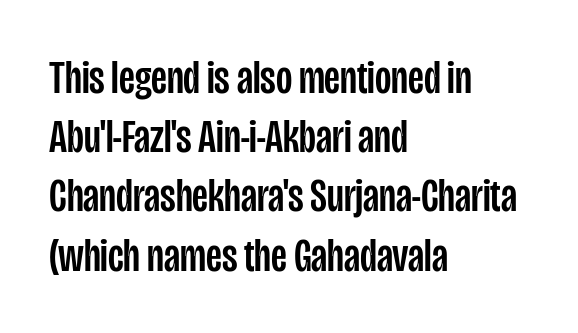
{"serif": "no", "italic": "no", "width": "condensed", "stroke_contrast": "low", "x_height": "large", "monospaced": "no", "underline": "no", "align": "left", "line_spacing": "normal", "line_spacing_ratio": 1.26, "letter_spacing": "normal", "letter_spacing_em": 0.0, "glyph_px": 47}
